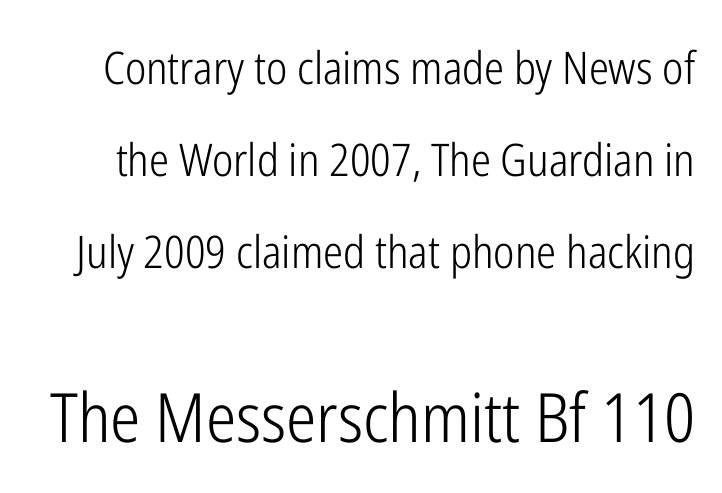
The image shows 68 px light, condensed sans-serif type, upright; set loose line spacing (2.04x), normal letter spacing, not underlined; the second (bottom) block is 1.51x larger; low stroke contrast and a medium x-height.
